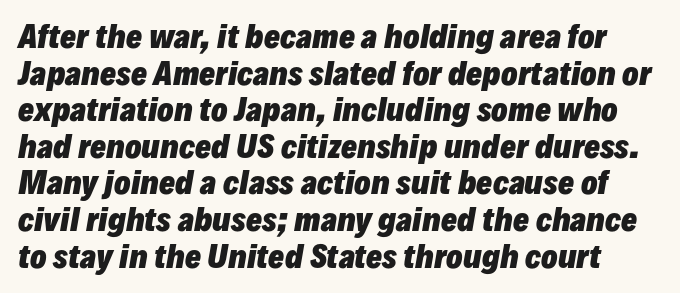
This rendering features lettering with no underline. The letterforms sit shoulder to shoulder at normal distance. A typesetter would call this proportional, since set widths differ per character. These words are printed bold, with thick strokes throughout. The text carries the slant typical of an italic or oblique font.
